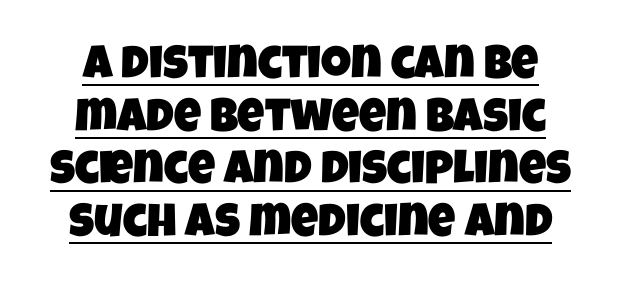
The image shows 47 px condensed sans-serif type; set tight line spacing (1.12x), normal letter spacing, underlined; low stroke contrast and a large x-height.
